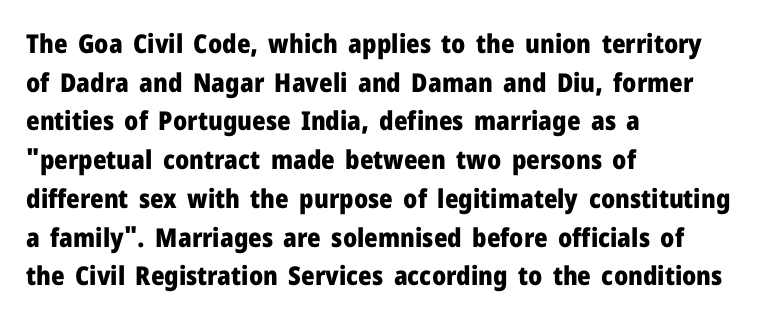
The image shows 26 px bold type, upright; set left-aligned, normal line spacing (1.49x), normal letter spacing, not underlined.
